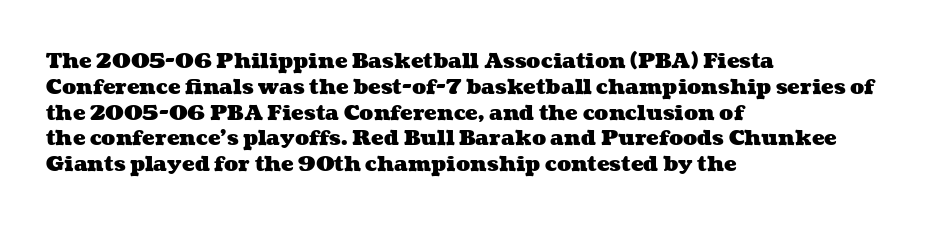
{"bold": "yes", "underline": "no", "align": "left", "line_spacing_ratio": 1.23, "letter_spacing": "normal", "letter_spacing_em": 0.0, "glyph_px": 21}
